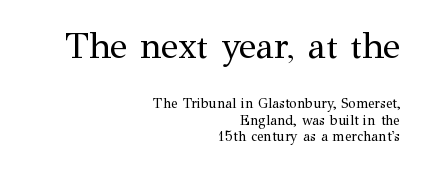
The image shows 36 px regular-weight serif type, upright; set right-aligned, line spacing 1.18x, normal letter spacing, not underlined; the first (top) block is 2.57x larger; medium stroke contrast and a medium x-height.
